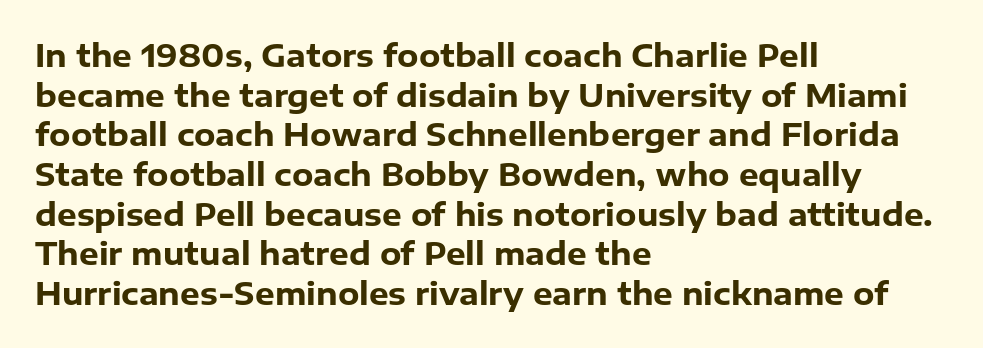
Notice how the passage keeps a crisp vertical edge on the left only. The passage shown has conventional tracking throughout. Summary of weight: heavy, a full bold. Every character sits straight up, as roman type does. Does the type have serifs? No, each stem ends abruptly. Evenly set lines give the paragraph a standard silhouette.
